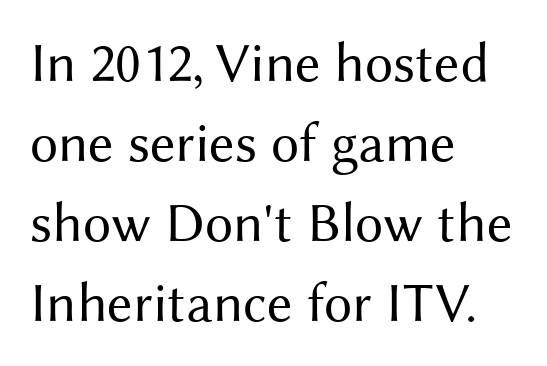
The image shows 56 px regular-weight sans-serif type, upright; set left-aligned, normal line spacing (1.43x), normal letter spacing, not underlined; medium stroke contrast and a medium x-height.
